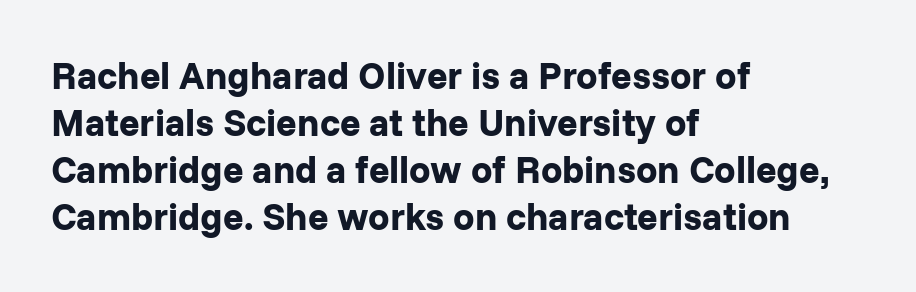
The image shows 38 px bold sans-serif type, upright; set left-aligned, line spacing 1.24x, normal letter spacing, not underlined; low stroke contrast and a medium x-height.
